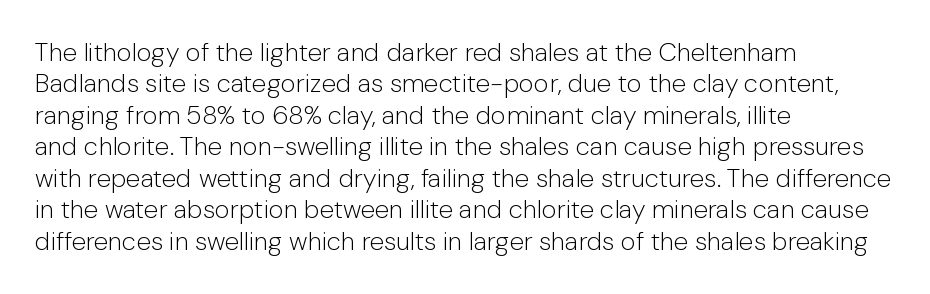
The image shows 26 px text type, upright; set left-aligned, line spacing 1.21x, normal letter spacing, not underlined.
